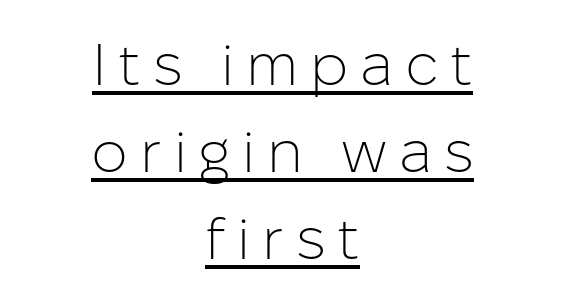
No chunkiness to these letters — they're not bold. Reading down the column, the eye jumps a familiar distance to each next line. Here the designer chose a conventional face with non-uniform glyph widths. No italicization has been applied; the sample stays upright. Stroke terminals: plain, sans-serif.
